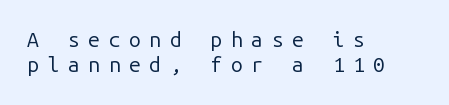
The image shows 21 px text type, upright; set left-aligned, line spacing 1.17x, unusually wide letter spacing (+0.41 em), not underlined.
